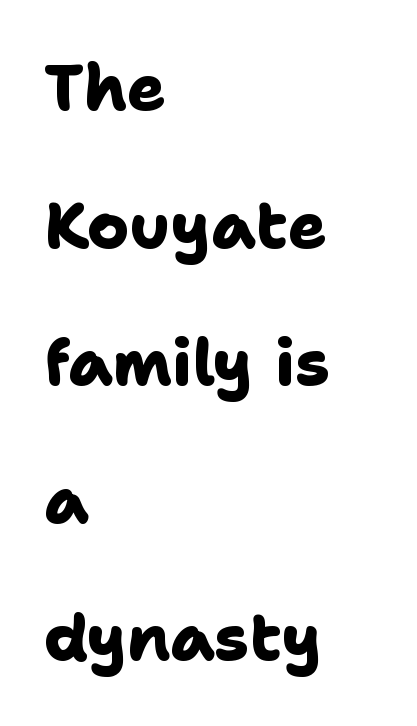
Q: Is the text bold? A: Yes.
Q: Is the typeface a serif or a sans-serif typeface? A: Sans-serif.
Q: Is the text underlined? A: No.
Q: How is the paragraph aligned? A: Left-aligned.
Q: Is the spacing between letters normal or unusually wide? A: Normal.
Q: Is the spacing between lines tight, normal or loose? A: Loose.
Q: Width (condensed, normal, or wide)? A: Normal.
Q: Stroke contrast? A: Low.
Q: x-height? A: Medium.
Q: Monospaced? A: No.
